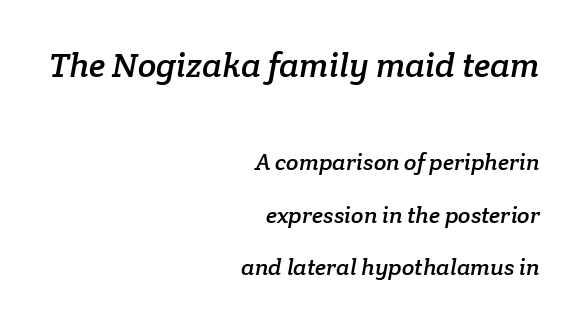
The image shows 34 px serif type; set right-aligned, loose line spacing (2.27x), normal letter spacing, not underlined; the first (top) block is 1.48x larger; low stroke contrast and a medium x-height.
